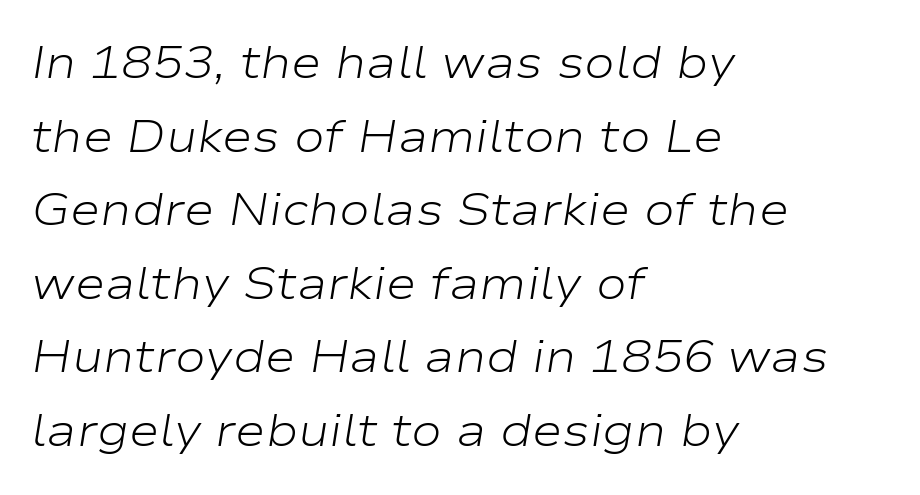
The image shows 46 px light, wide type, italic (leaning right); set left-aligned, normal line spacing (1.6x), normal letter spacing, not underlined; low stroke contrast and a medium x-height.
